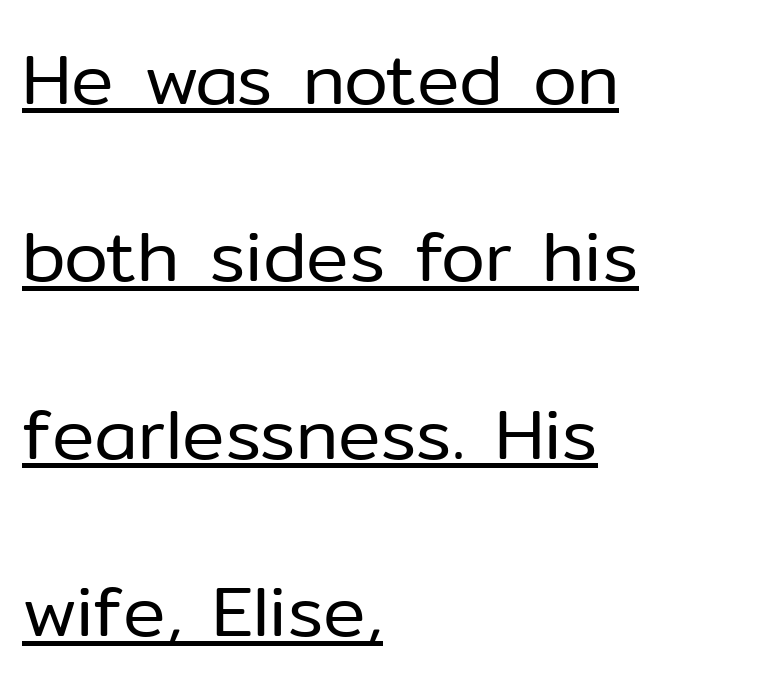
Stems here are at most as thick as an everyday book face. Note the varied advance widths — an 'i' is clearly narrower than an 'm'. Check where the strokes stop: nothing finishes them off — pure sans. Decoration check: the copy is underlined. The lines in this sample share a left origin and differ only in where they stop. Do the letters lean? They stand straight.
